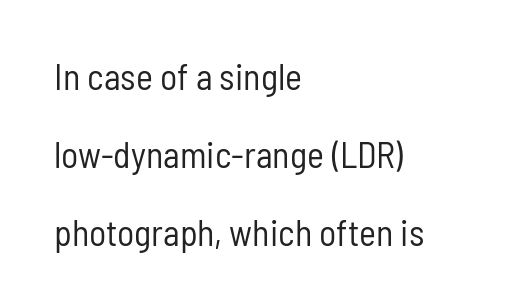
Serifs: no, the terminals of the letterforms are clean. Compared with a centered layout, this one pins lines to the left instead. The space between consecutive lines is lavish. No chunkiness to these letters — they're not bold. Here the designer chose a conventional face with non-uniform glyph widths. Tracking value appears to be zero — textbook default spacing.
